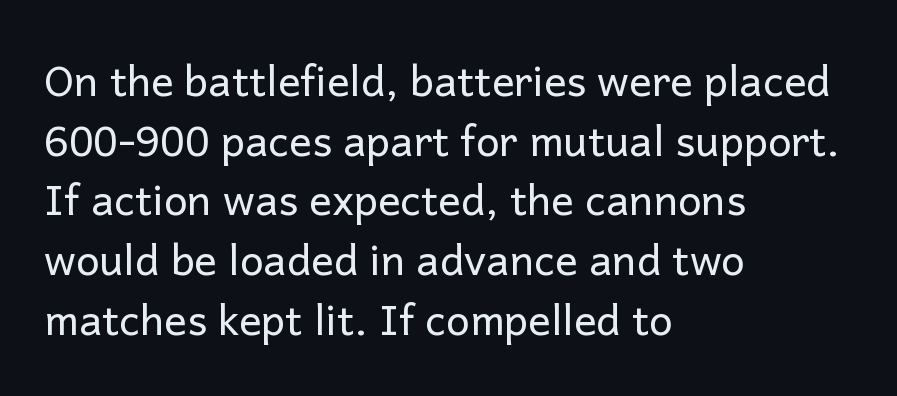
The image shows 42 px regular-weight sans-serif type, upright; set left-aligned, normal line spacing (1.42x), normal letter spacing, not underlined; low stroke contrast and a medium x-height.
